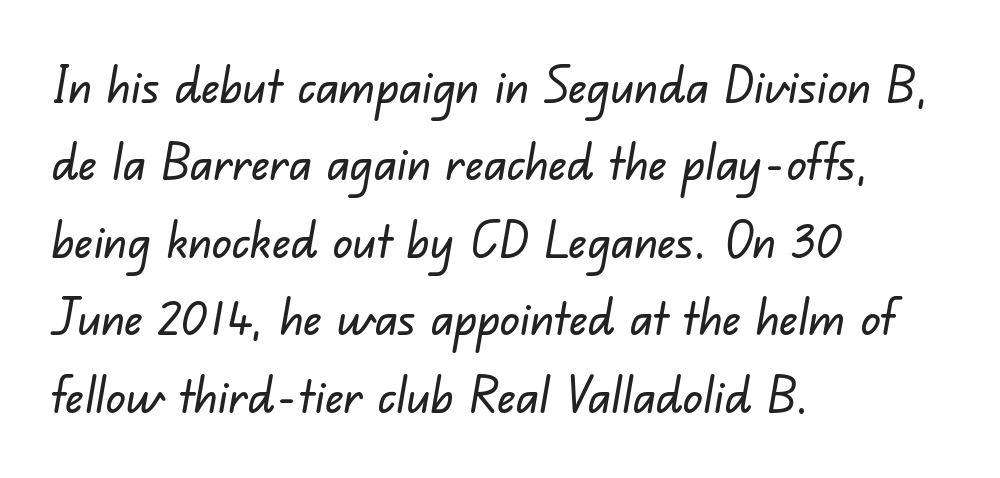
{"serif": "no", "width": "normal", "stroke_contrast": "low", "x_height": "small", "monospaced": "no", "underline": "no", "align": "left", "line_spacing": "normal", "line_spacing_ratio": 1.58, "letter_spacing": "normal", "letter_spacing_em": 0.0, "glyph_px": 49}
